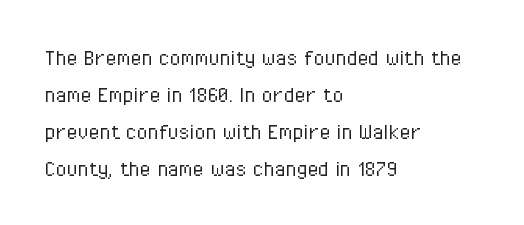
{"italic": "no", "bold": "no", "underline": "no", "align": "left", "line_spacing": "normal", "line_spacing_ratio": 1.48, "letter_spacing": "normal", "letter_spacing_em": 0.0, "glyph_px": 25}
